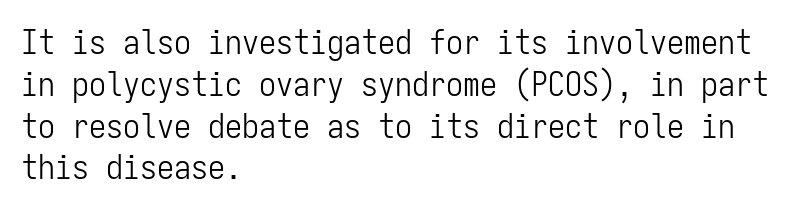
{"serif": "no", "italic": "no", "bold": "no", "weight": "light", "width": "condensed", "stroke_contrast": "low", "x_height": "medium", "monospaced": "yes", "underline": "no", "align": "left", "line_spacing_ratio": 1.23, "letter_spacing": "normal", "letter_spacing_em": 0.0, "glyph_px": 34}
